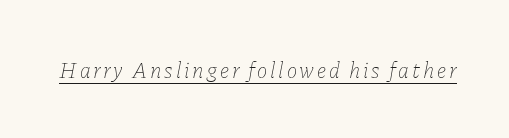
Q: Is the text bold? A: No.
Q: Is the text italic (slanted)? A: Yes, it leans right by about 11 degrees.
Q: Is the text underlined? A: Yes.
